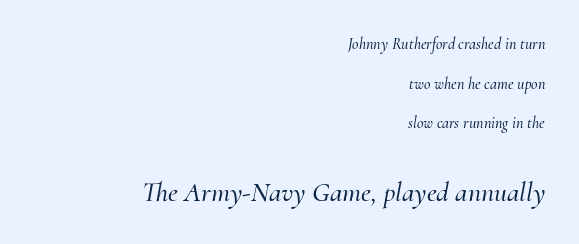
Q: Is the text italic (slanted)? A: Yes, it leans right by about 10 degrees.
Q: Is the typeface a serif or a sans-serif typeface? A: Serif.
Q: Is the text underlined? A: No.
Q: How is the paragraph aligned? A: Right-aligned.
Q: Is the spacing between letters normal or unusually wide? A: Normal.
Q: Is the spacing between lines tight, normal or loose? A: Loose.
Q: Which block of text is set in a larger size, the first (top) or the second (bottom)? A: The second (bottom) one.
Q: Width (condensed, normal, or wide)? A: Normal.
Q: Stroke contrast? A: Medium.
Q: x-height? A: Small.
Q: Monospaced? A: No.
